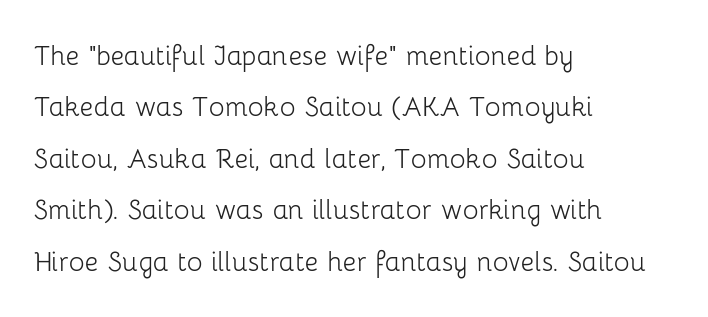
Q: Is the text bold? A: No.
Q: Is the text italic (slanted)? A: No, it is upright.
Q: Is the typeface a serif or a sans-serif typeface? A: Sans-serif.
Q: Is the text underlined? A: No.
Q: How is the paragraph aligned? A: Left-aligned.
Q: Is the spacing between letters normal or unusually wide? A: Normal.
Q: Is the spacing between lines tight, normal or loose? A: Normal.
Q: Width (condensed, normal, or wide)? A: Normal.
Q: Stroke contrast? A: Low.
Q: x-height? A: Medium.
Q: Monospaced? A: No.
